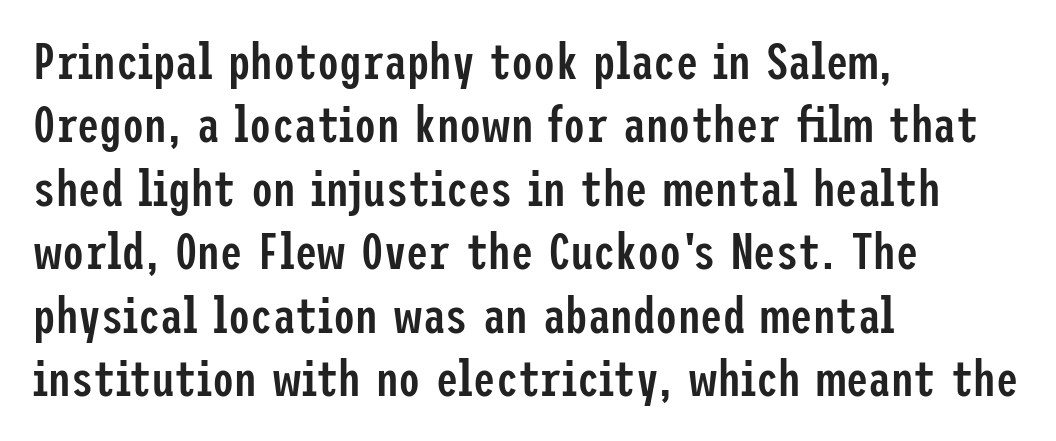
The image shows 50 px semibold, condensed sans-serif type, upright; set left-aligned, normal line spacing (1.27x), normal letter spacing, not underlined; low stroke contrast and a medium x-height.
